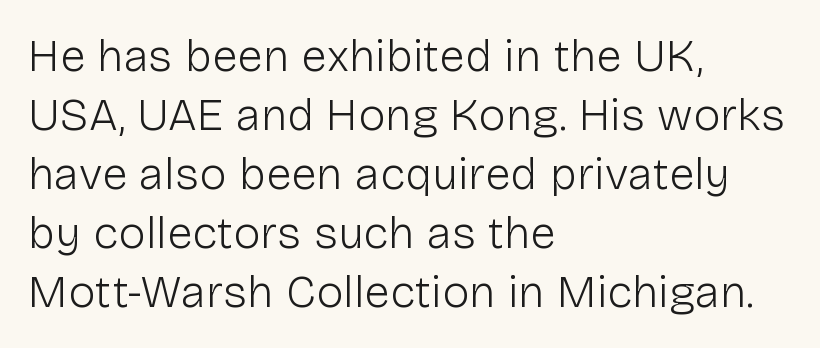
The image shows 46 px light sans-serif type, upright; set left-aligned, normal line spacing (1.28x), normal letter spacing, not underlined; low stroke contrast and a medium x-height.
